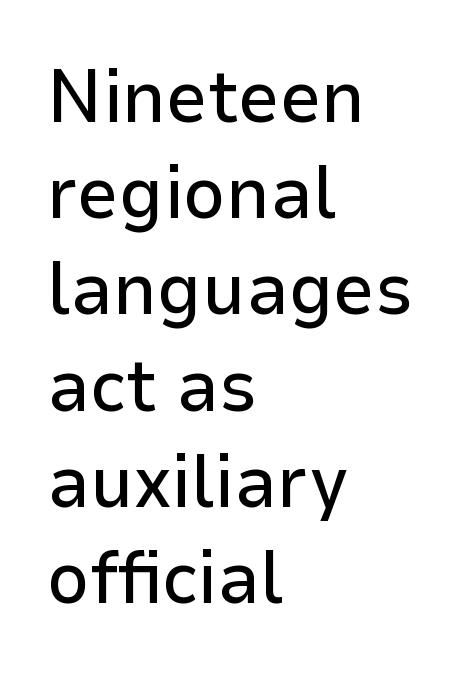
{"serif": "no", "italic": "no", "width": "normal", "stroke_contrast": "low", "x_height": "medium", "monospaced": "no", "underline": "no", "align": "left", "line_spacing": "normal", "line_spacing_ratio": 1.3, "letter_spacing": "normal", "letter_spacing_em": 0.0, "glyph_px": 74}
